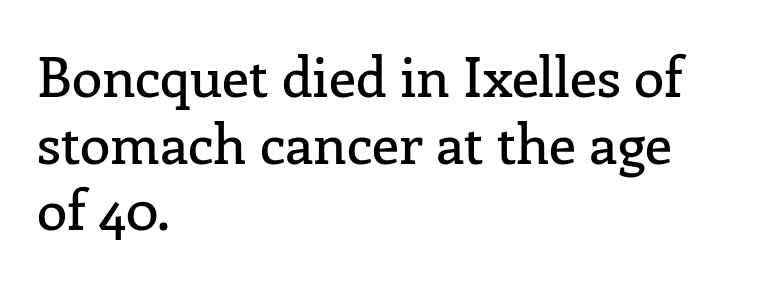
Plain, unruled lines of type. This sample uses an upright cut, with every glyph sitting square on the baseline. Classification — serif. The rag falls on the right side of this text block. The letters advance in unequal steps, a hallmark of proportional type.
